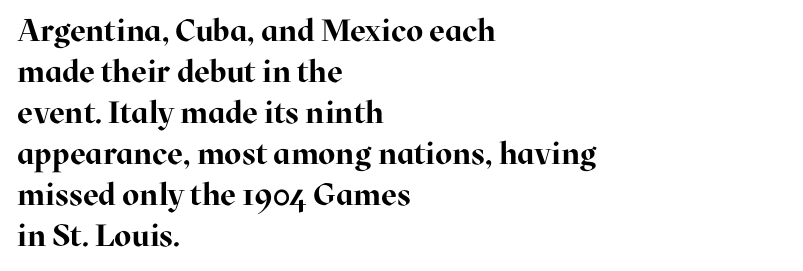
The image shows 31 px bold serif type, upright; set left-aligned, normal line spacing (1.32x), normal letter spacing, not underlined; high stroke contrast and a medium x-height.
